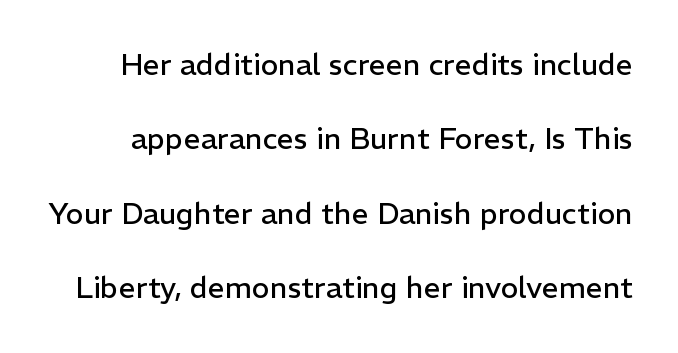
A typesetter would call this proportional, since set widths differ per character. Compared with a typical body face, this is equally light or lighter still. The line texture is even and compact thanks to regular tracking. Ordinary non-slanted type is in use.
